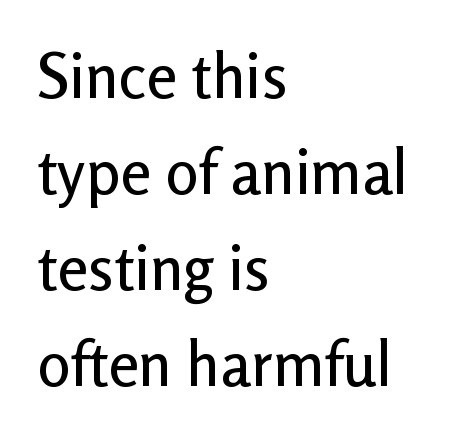
The image shows 62 px sans-serif type, upright; set left-aligned, normal line spacing (1.55x), normal letter spacing, not underlined; low stroke contrast and a medium x-height.
